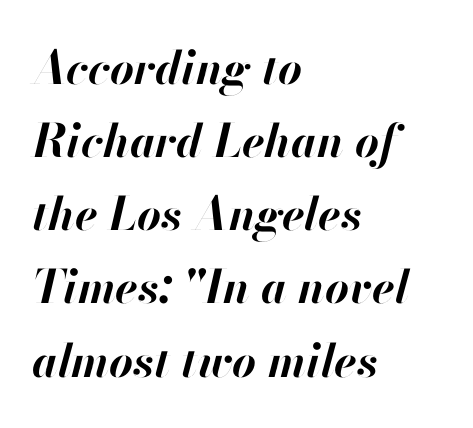
{"italic": "yes", "lean": "right", "slant_degrees": 13, "bold": "yes", "weight": "bold", "width": "normal", "stroke_contrast": "high", "x_height": "small", "monospaced": "no", "underline": "no", "align": "left", "line_spacing": "normal", "line_spacing_ratio": 1.59, "letter_spacing": "normal", "letter_spacing_em": 0.0, "glyph_px": 46}
